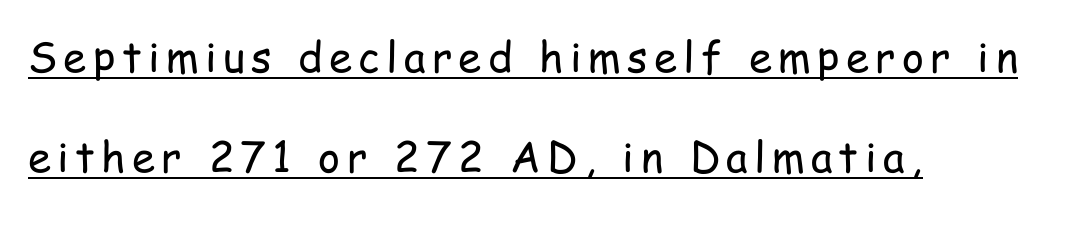
Notice how the stems are strictly vertical — no italics here. Honestly, the rows look like they've been pulled way apart. Think of a printed novel: that variable character pitch is what you see here. Is this a heavy cut? Hardly; it is regular or lighter. Casual observation: everything's shoved over to the left. This rendering features underlined lettering.
